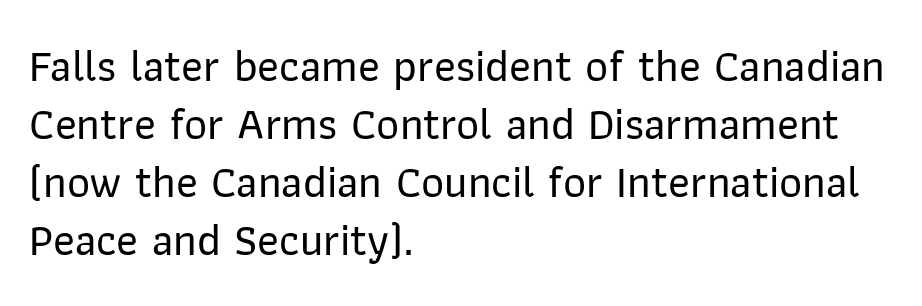
Does the leading feel generous? No, just average. Tall strokes in this sample are plumb rather than angled. Proportional: the letters do not fall into vertical columns. The letters carry no serifs — their stems end cleanly without finishing strokes. The space directly below the letters is spotless.
